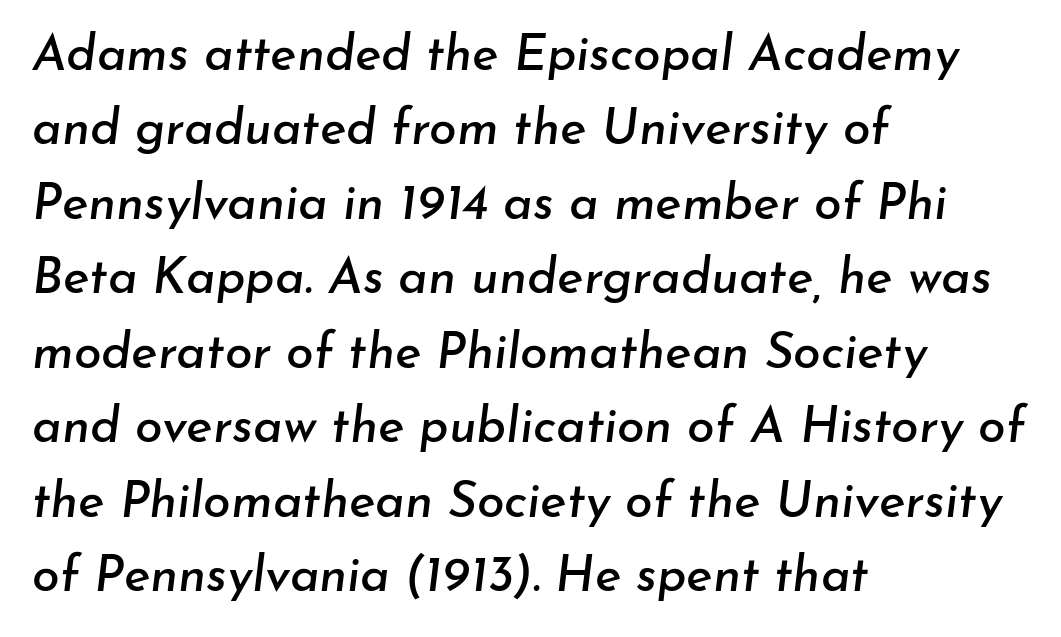
{"italic": "yes", "lean": "right", "slant_degrees": 7, "width": "normal", "stroke_contrast": "low", "x_height": "small", "monospaced": "no", "underline": "no", "align": "left", "line_spacing": "normal", "line_spacing_ratio": 1.49, "letter_spacing": "normal", "letter_spacing_em": 0.0, "glyph_px": 50}
